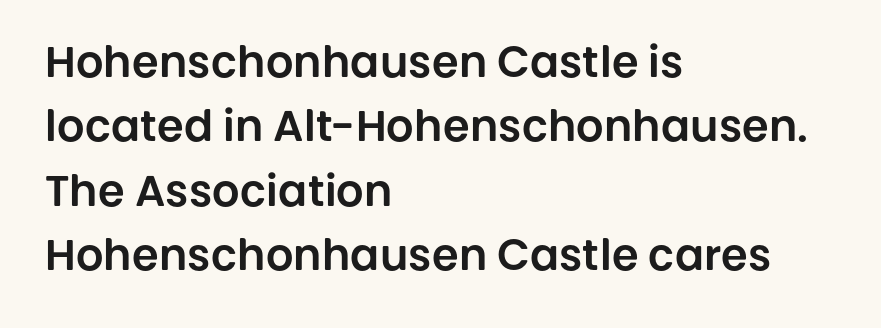
Q: Is the text italic (slanted)? A: No, it is upright.
Q: Is the typeface a serif or a sans-serif typeface? A: Sans-serif.
Q: Is the text underlined? A: No.
Q: How is the paragraph aligned? A: Left-aligned.
Q: Is the spacing between letters normal or unusually wide? A: Normal.
Q: Is the spacing between lines tight, normal or loose? A: Normal.
Q: Width (condensed, normal, or wide)? A: Normal.
Q: Stroke contrast? A: Low.
Q: x-height? A: Large.
Q: Monospaced? A: No.
